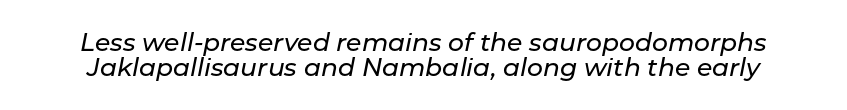
Q: Is the text italic (slanted)? A: Yes, it leans right by about 11 degrees.
Q: Is the text underlined? A: No.
Q: Is the spacing between letters normal or unusually wide? A: Normal.
Q: Is the spacing between lines tight, normal or loose? A: Tight.
